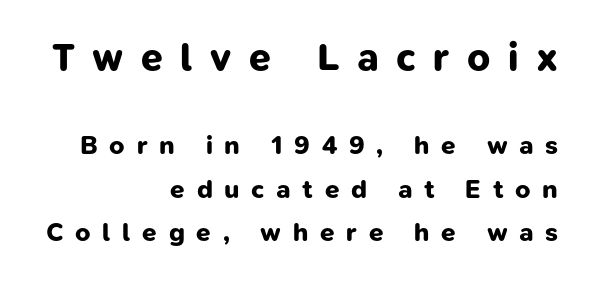
Q: Is the text bold? A: Yes.
Q: Is the typeface a serif or a sans-serif typeface? A: Sans-serif.
Q: Is the text underlined? A: No.
Q: How is the paragraph aligned? A: Right-aligned.
Q: Is the spacing between letters normal or unusually wide? A: Unusually wide.
Q: Is the spacing between lines tight, normal or loose? A: Normal.
Q: Which block of text is set in a larger size, the first (top) or the second (bottom)? A: The first (top) one.
Q: Width (condensed, normal, or wide)? A: Normal.
Q: Stroke contrast? A: Low.
Q: x-height? A: Medium.
Q: Monospaced? A: No.
